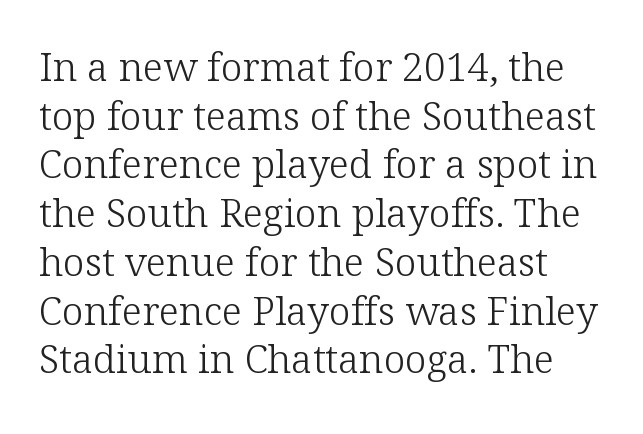
{"serif": "yes", "italic": "no", "bold": "no", "weight": "light", "width": "normal", "stroke_contrast": "low", "x_height": "medium", "monospaced": "no", "underline": "no", "line_spacing": "normal", "line_spacing_ratio": 1.25, "letter_spacing": "normal", "letter_spacing_em": 0.0, "glyph_px": 39}
